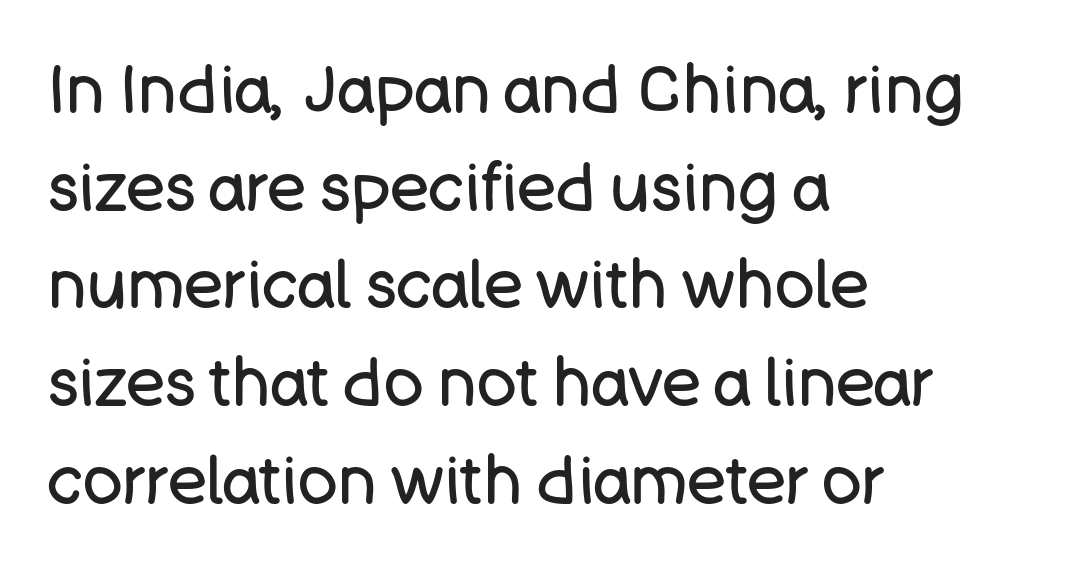
Q: Is the text bold? A: No.
Q: Is the text italic (slanted)? A: No, it is upright.
Q: Is the typeface a serif or a sans-serif typeface? A: Sans-serif.
Q: Is the text underlined? A: No.
Q: How is the paragraph aligned? A: Left-aligned.
Q: Is the spacing between letters normal or unusually wide? A: Normal.
Q: Is the spacing between lines tight, normal or loose? A: Normal.
Q: Width (condensed, normal, or wide)? A: Normal.
Q: Stroke contrast? A: Low.
Q: x-height? A: Large.
Q: Monospaced? A: No.
